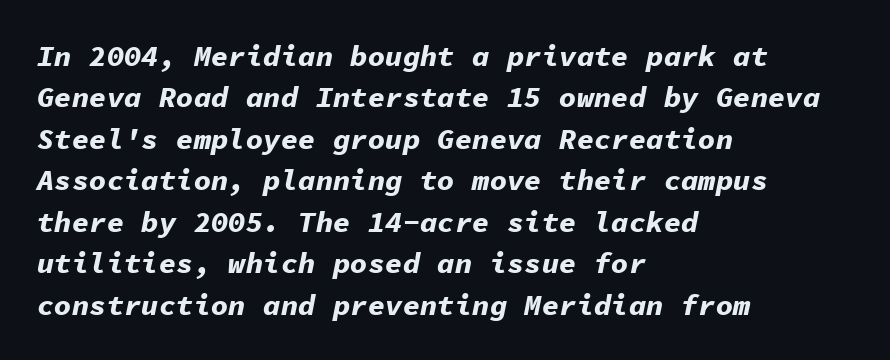
{"italic": "yes", "lean": "right", "slant_degrees": 11, "bold": "yes", "weight": "bold", "width": "normal", "stroke_contrast": "low", "x_height": "medium", "monospaced": "yes", "underline": "no", "align": "left", "line_spacing": "normal", "line_spacing_ratio": 1.43, "letter_spacing": "normal", "letter_spacing_em": 0.0, "glyph_px": 29}
